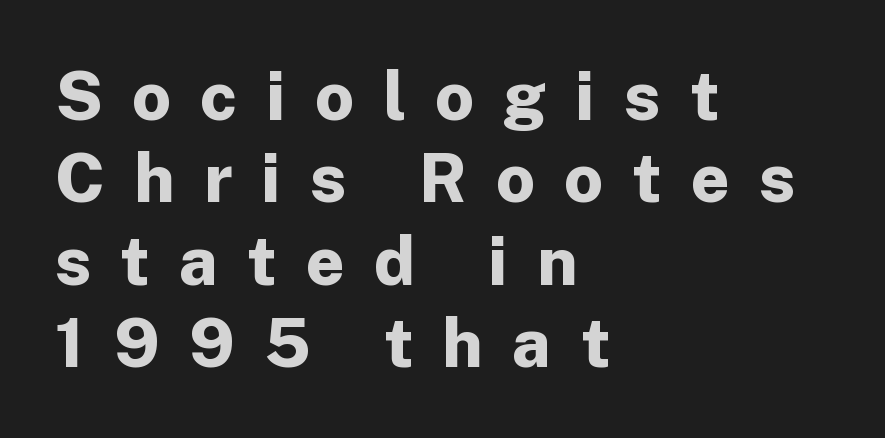
The image shows 68 px bold sans-serif type, upright; set left-aligned, line spacing 1.21x, unusually wide letter spacing (+0.43 em), not underlined; low stroke contrast and a medium x-height.
